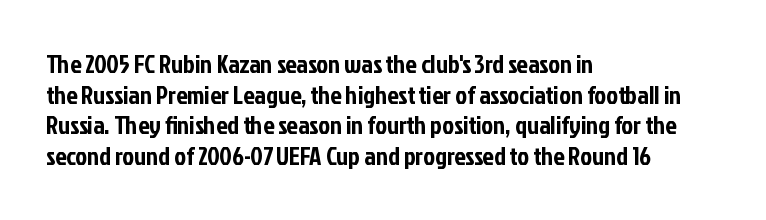
The image shows 25 px text type, upright; set left-aligned, line spacing 1.23x, normal letter spacing, not underlined.
